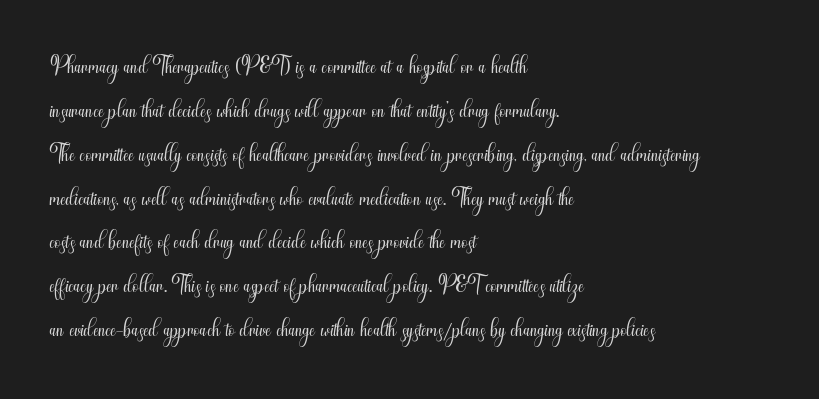
The image shows 34 px light, condensed sans-serif type; set left-aligned, normal line spacing (1.29x), normal letter spacing, not underlined; medium stroke contrast and a small x-height.
